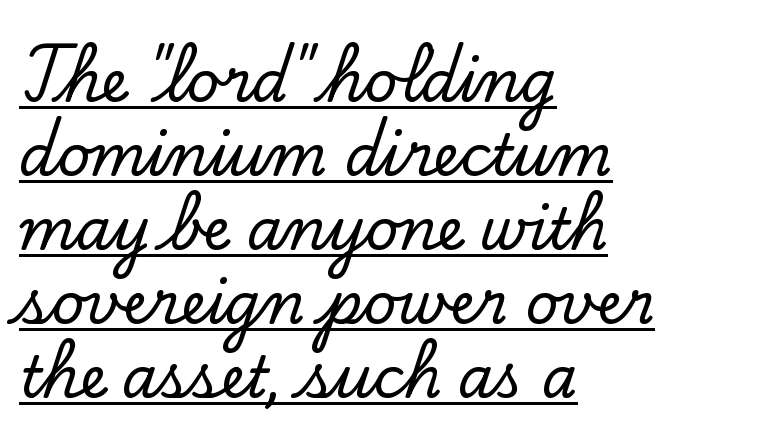
The image shows 57 px serif type; set left-aligned, normal line spacing (1.3x), normal letter spacing, underlined; low stroke contrast and a small x-height.
